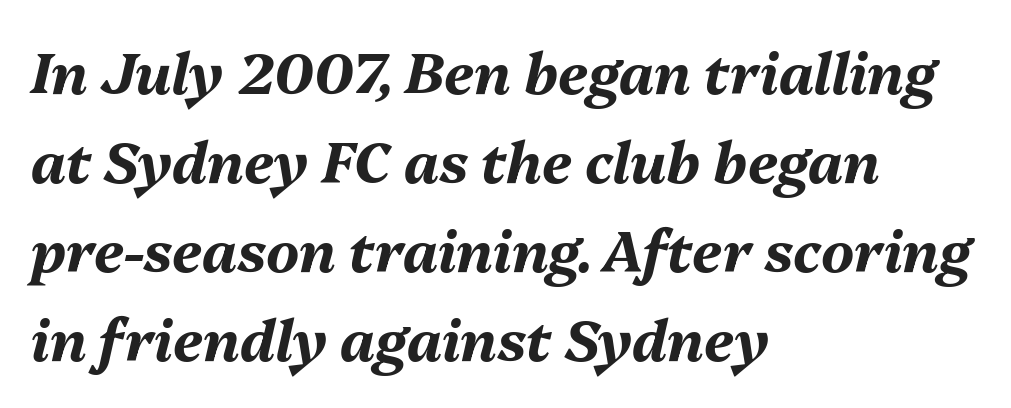
{"italic": "yes", "lean": "right", "slant_degrees": 13, "bold": "yes", "weight": "bold", "width": "normal", "stroke_contrast": "medium", "x_height": "medium", "monospaced": "no", "underline": "no", "align": "left", "line_spacing": "normal", "line_spacing_ratio": 1.59, "letter_spacing": "normal", "letter_spacing_em": 0.0, "glyph_px": 56}
